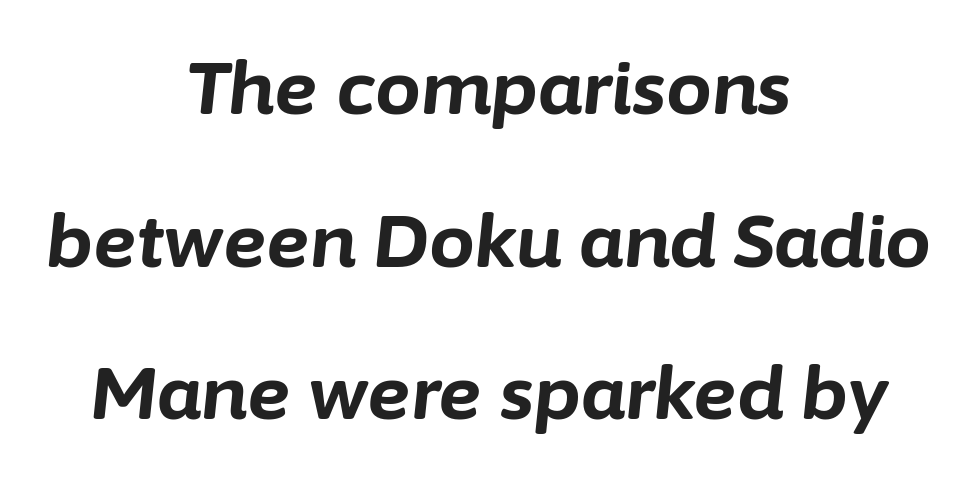
Q: Is the text bold? A: Yes.
Q: Is the text italic (slanted)? A: Yes, it leans right by about 6 degrees.
Q: Is the text underlined? A: No.
Q: How is the paragraph aligned? A: Centered.
Q: Is the spacing between letters normal or unusually wide? A: Normal.
Q: Is the spacing between lines tight, normal or loose? A: Loose.
Q: Width (condensed, normal, or wide)? A: Normal.
Q: Stroke contrast? A: Low.
Q: x-height? A: Medium.
Q: Monospaced? A: No.
